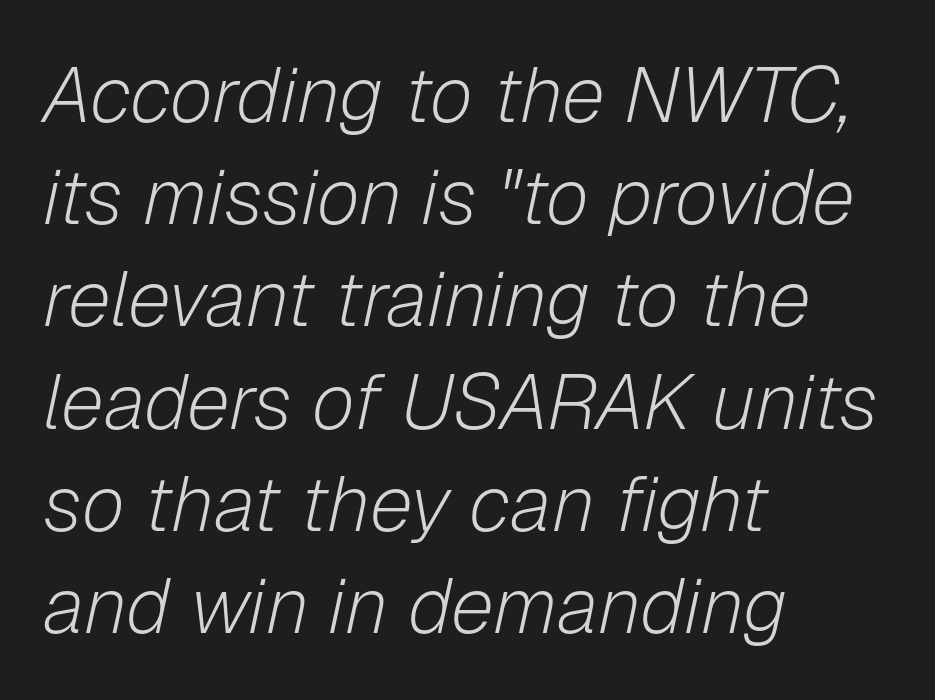
{"italic": "yes", "lean": "right", "slant_degrees": 12, "bold": "no", "weight": "light", "width": "normal", "stroke_contrast": "low", "x_height": "medium", "monospaced": "no", "underline": "no", "align": "left", "line_spacing": "normal", "line_spacing_ratio": 1.31, "letter_spacing": "normal", "letter_spacing_em": 0.0, "glyph_px": 78}
